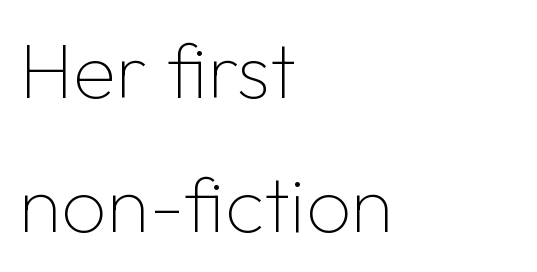
{"serif": "no", "italic": "no", "bold": "no", "weight": "thin", "width": "normal", "stroke_contrast": "low", "x_height": "medium", "monospaced": "no", "underline": "no", "align": "left", "line_spacing": "normal", "line_spacing_ratio": 1.69, "letter_spacing": "normal", "letter_spacing_em": 0.0, "glyph_px": 79}
